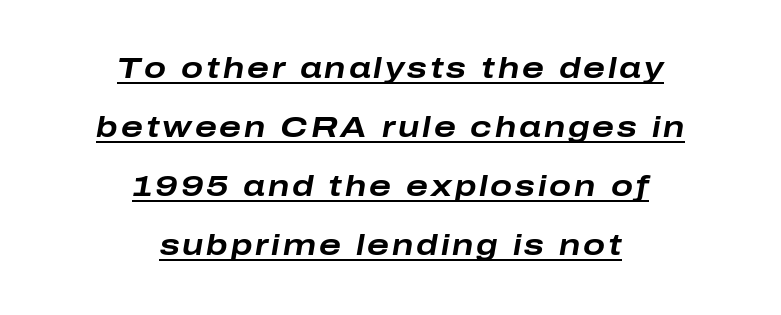
{"italic": "yes", "lean": "right", "slant_degrees": 10, "bold": "yes", "weight": "bold", "width": "wide", "stroke_contrast": "low", "x_height": "medium", "monospaced": "no", "underline": "yes", "align": "center", "line_spacing": "loose", "line_spacing_ratio": 2.04, "glyph_px": 29}
